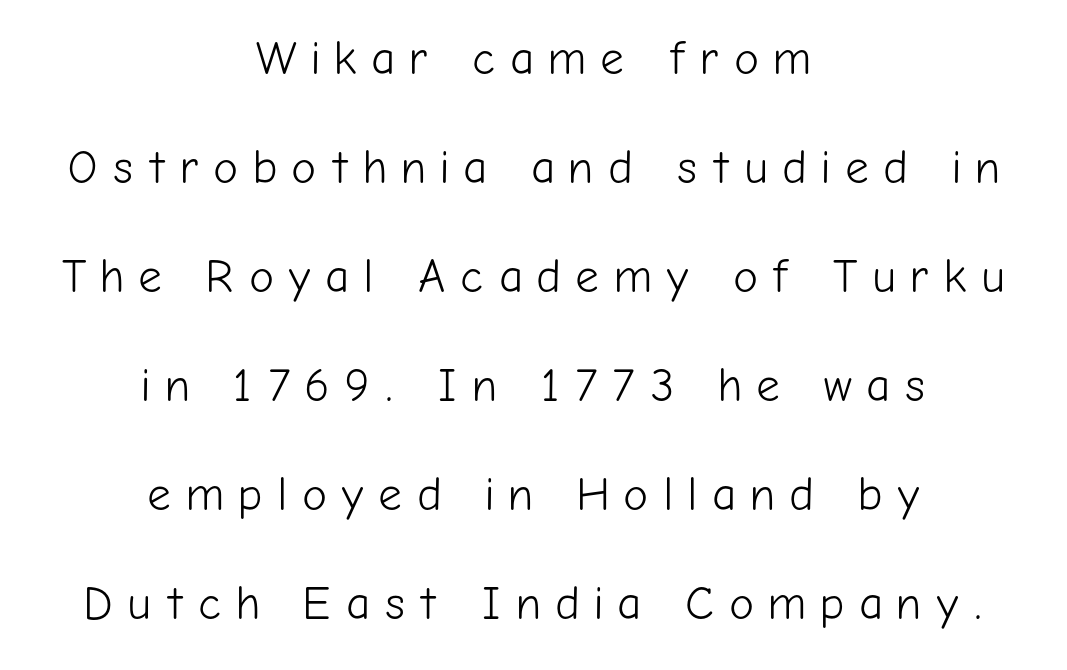
{"serif": "no", "italic": "no", "bold": "no", "weight": "light", "width": "normal", "stroke_contrast": "low", "x_height": "medium", "monospaced": "no", "underline": "no", "align": "center", "line_spacing": "loose", "line_spacing_ratio": 2.32, "letter_spacing": "wide", "letter_spacing_em": 0.3, "glyph_px": 47}
